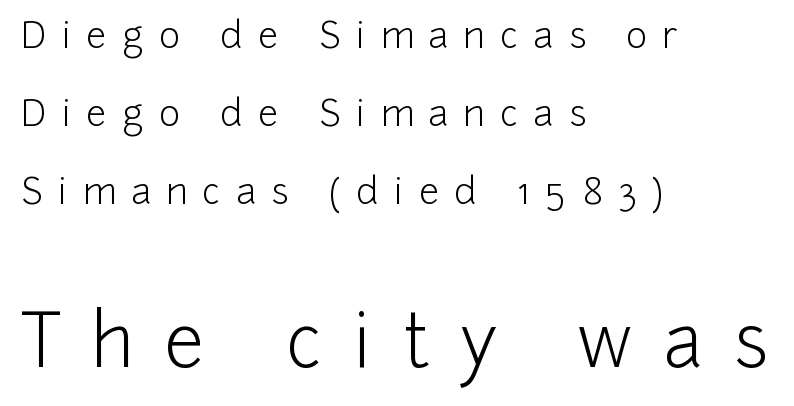
Q: Is the text bold? A: No.
Q: Is the text italic (slanted)? A: No, it is upright.
Q: Is the typeface a serif or a sans-serif typeface? A: Sans-serif.
Q: Is the text underlined? A: No.
Q: How is the paragraph aligned? A: Left-aligned.
Q: Is the spacing between letters normal or unusually wide? A: Unusually wide.
Q: Is the spacing between lines tight, normal or loose? A: Loose.
Q: Which block of text is set in a larger size, the first (top) or the second (bottom)? A: The second (bottom) one.
Q: Width (condensed, normal, or wide)? A: Normal.
Q: Stroke contrast? A: Low.
Q: x-height? A: Medium.
Q: Monospaced? A: No.
